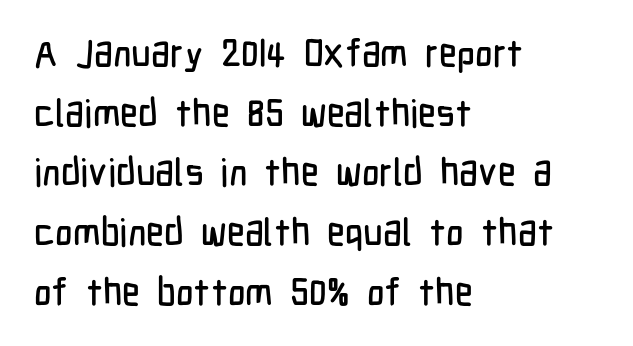
{"serif": "no", "italic": "no", "width": "condensed", "stroke_contrast": "low", "x_height": "medium", "monospaced": "no", "underline": "no", "align": "left", "line_spacing": "normal", "line_spacing_ratio": 1.57, "letter_spacing": "normal", "letter_spacing_em": 0.0, "glyph_px": 38}
